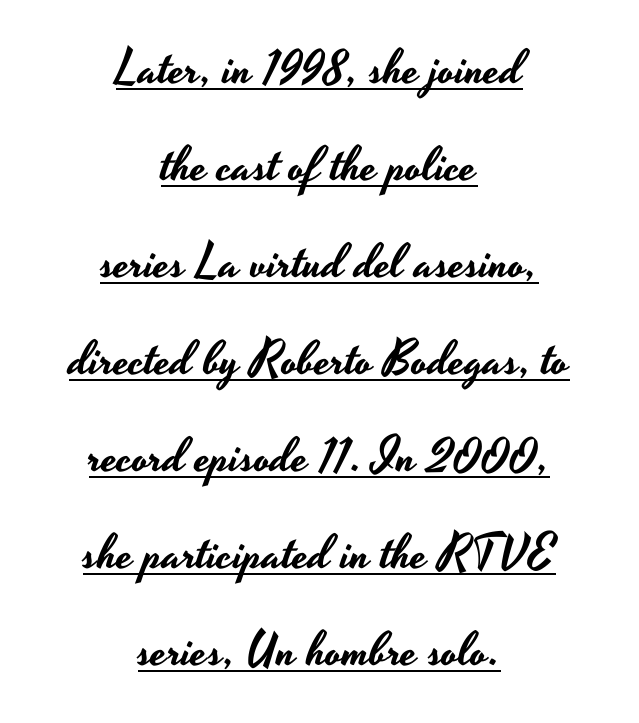
Q: Is the text italic (slanted)? A: Yes.
Q: Is the typeface a serif or a sans-serif typeface? A: Sans-serif.
Q: Is the text underlined? A: Yes.
Q: How is the paragraph aligned? A: Centered.
Q: Is the spacing between letters normal or unusually wide? A: Normal.
Q: Is the spacing between lines tight, normal or loose? A: Loose.
Q: Width (condensed, normal, or wide)? A: Wide.
Q: Stroke contrast? A: Low.
Q: x-height? A: Small.
Q: Monospaced? A: No.
